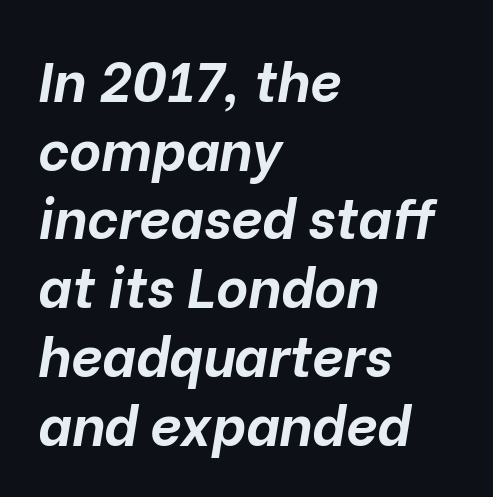
Spacing verdict: proportional, widths tailored to each character. This rendering features lettering with no underline. Summary of weight: heavy, a full bold. In terms of letterspacing, this is plain default setting.
